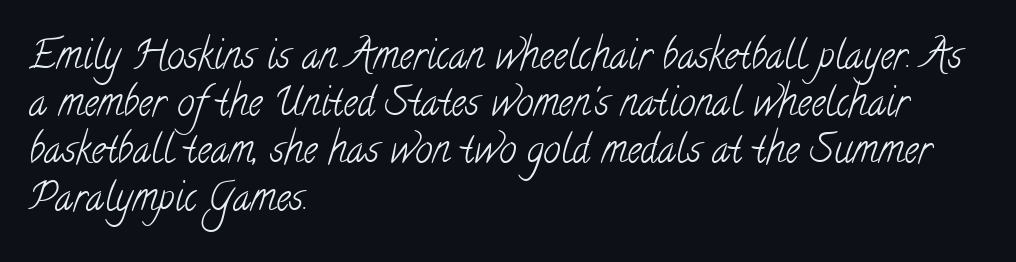
The image shows 39 px light, condensed serif type; set left-aligned, line spacing 1.21x, normal letter spacing, not underlined; low stroke contrast and a small x-height.
